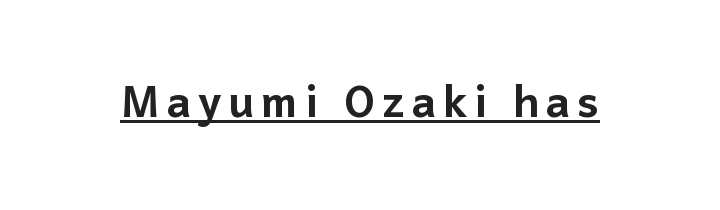
{"serif": "no", "italic": "no", "width": "normal", "stroke_contrast": "low", "x_height": "medium", "monospaced": "no", "underline": "yes", "glyph_px": 58}
